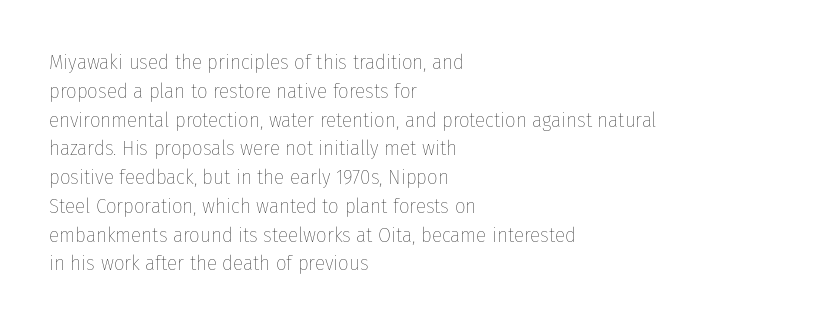
{"italic": "no", "bold": "no", "underline": "no", "align": "left", "line_spacing": "normal", "line_spacing_ratio": 1.37, "letter_spacing": "normal", "letter_spacing_em": 0.0, "glyph_px": 21}
